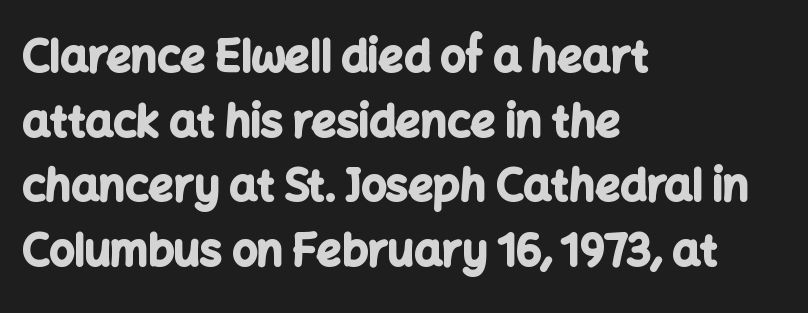
Spacing verdict: proportional, widths tailored to each character. Baseline-to-baseline distance is the conventional proportion of letter height. Is this a sans? Yes — the strokes have no serifs. A clean baseline with only descenders dipping below it. Layout note: lines flush left. The characters look thick and weighty, a clear bold.
